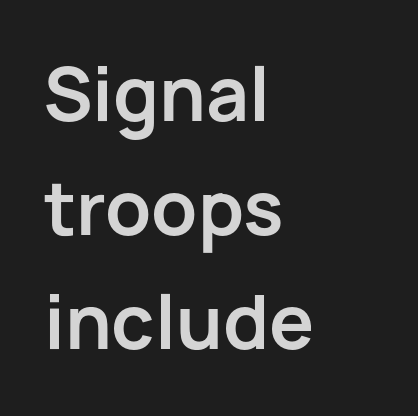
{"serif": "no", "italic": "no", "bold": "yes", "weight": "bold", "width": "normal", "stroke_contrast": "low", "x_height": "medium", "monospaced": "no", "underline": "no", "align": "left", "line_spacing": "normal", "line_spacing_ratio": 1.58, "letter_spacing": "normal", "letter_spacing_em": 0.0, "glyph_px": 72}
